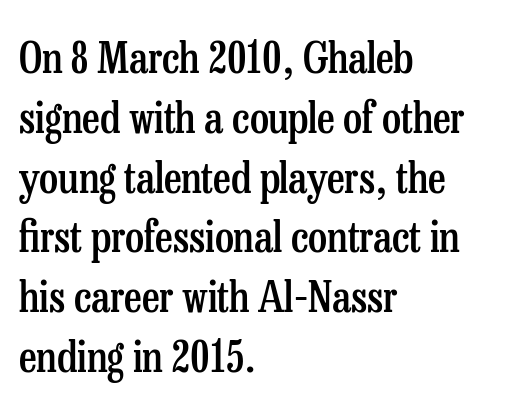
Q: Is the text bold? A: Semi-bold.
Q: Is the text italic (slanted)? A: No, it is upright.
Q: Is the typeface a serif or a sans-serif typeface? A: Serif.
Q: Is the text underlined? A: No.
Q: How is the paragraph aligned? A: Left-aligned.
Q: Is the spacing between letters normal or unusually wide? A: Normal.
Q: Is the spacing between lines tight, normal or loose? A: Normal.
Q: Width (condensed, normal, or wide)? A: Condensed.
Q: Stroke contrast? A: Low.
Q: x-height? A: Medium.
Q: Monospaced? A: No.
